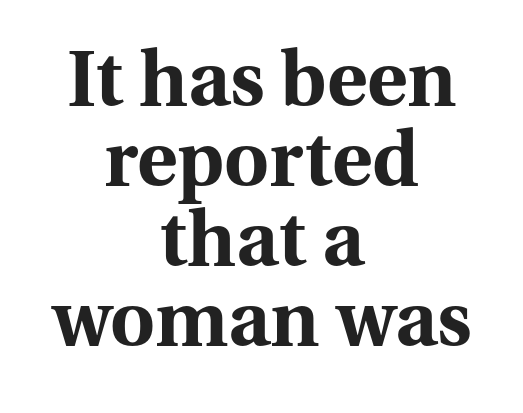
{"serif": "yes", "italic": "no", "bold": "yes", "weight": "bold", "width": "normal", "stroke_contrast": "medium", "x_height": "medium", "monospaced": "no", "underline": "no", "align": "center", "line_spacing": "tight", "line_spacing_ratio": 1.04, "letter_spacing": "normal", "letter_spacing_em": 0.0, "glyph_px": 77}
